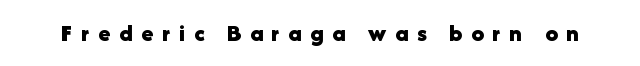
{"italic": "no", "bold": "yes", "underline": "no", "letter_spacing": "wide", "letter_spacing_em": 0.35, "glyph_px": 25}
